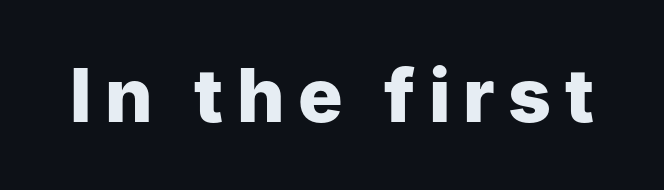
Q: Is the text bold? A: Yes.
Q: Is the text italic (slanted)? A: No, it is upright.
Q: Is the typeface a serif or a sans-serif typeface? A: Sans-serif.
Q: Is the text underlined? A: No.
Q: Width (condensed, normal, or wide)? A: Normal.
Q: Stroke contrast? A: Low.
Q: x-height? A: Medium.
Q: Monospaced? A: No.
